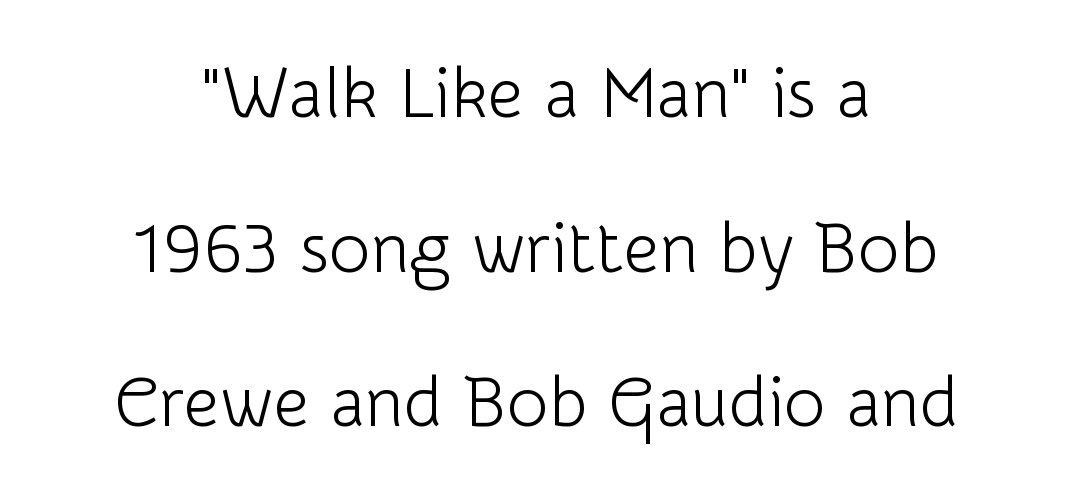
{"serif": "no", "italic": "no", "bold": "no", "weight": "light", "width": "normal", "stroke_contrast": "low", "x_height": "medium", "monospaced": "no", "underline": "no", "align": "center", "line_spacing": "loose", "line_spacing_ratio": 2.21, "letter_spacing": "normal", "letter_spacing_em": 0.0, "glyph_px": 70}
